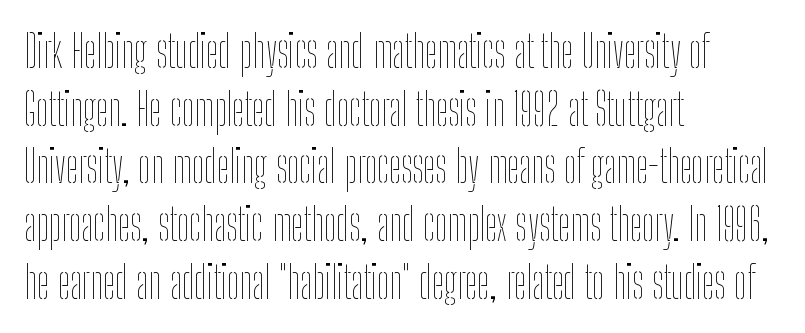
Reading down the column, the eye jumps a familiar distance to each next line. A roman cut, with each character standing at attention. A light-to-regular cut is what we see here. The face used here is proportionally spaced, like ordinary book or web type. Letter spacing: default.
